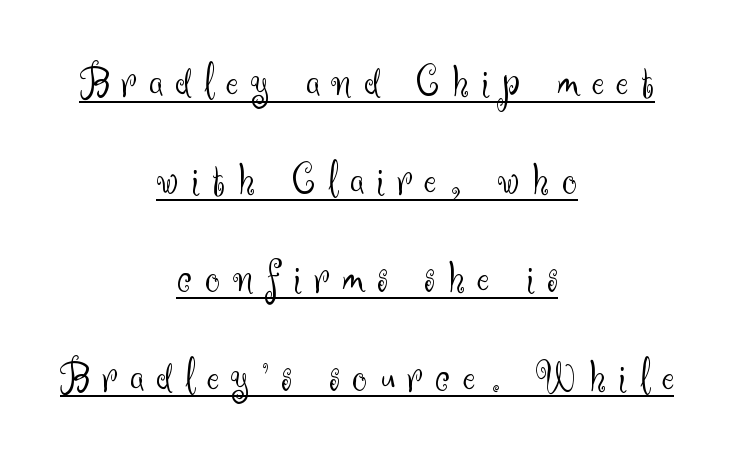
{"serif": "no", "italic": "no", "bold": "no", "weight": "light", "width": "normal", "stroke_contrast": "medium", "x_height": "small", "monospaced": "no", "underline": "yes", "align": "center", "line_spacing": "loose", "line_spacing_ratio": 2.09, "letter_spacing": "wide", "letter_spacing_em": 0.27, "glyph_px": 47}
